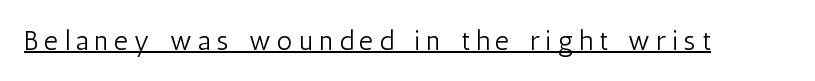
Q: Is the text bold? A: No.
Q: Is the text italic (slanted)? A: No, it is upright.
Q: Is the text underlined? A: Yes.
Q: Is the spacing between letters normal or unusually wide? A: Unusually wide.
